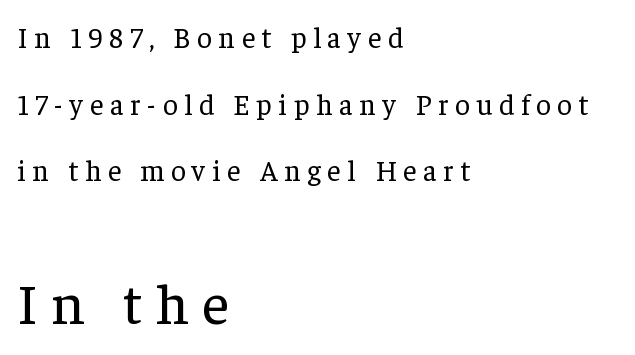
Short and long lines alike share a common starting point at left. You could fit nearly another row in the gap between these rows. The font is comparable to plain body text, perhaps lighter. Do the letters lean? They stand straight. Varying glyph widths throughout — classic text-font behaviour.
